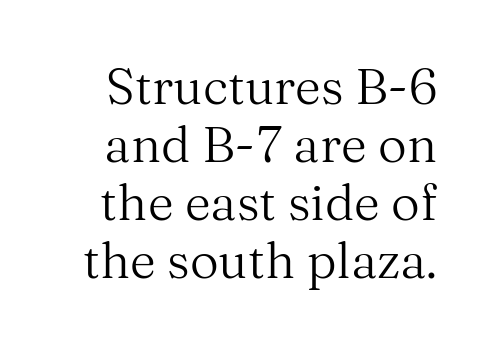
The image shows 50 px regular-weight serif type, upright; set line spacing 1.16x, normal letter spacing, not underlined; medium stroke contrast and a medium x-height.
